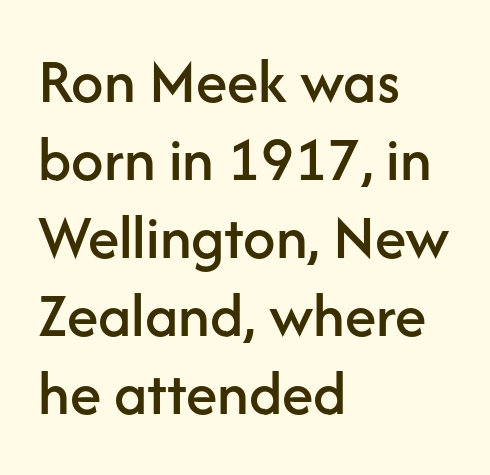
The image shows 64 px sans-serif type, upright; set left-aligned, line spacing 1.22x, normal letter spacing, not underlined; low stroke contrast and a medium x-height.
